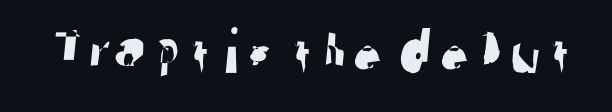
Q: Is the typeface a serif or a sans-serif typeface? A: Sans-serif.
Q: Is the text underlined? A: No.
Q: Is the spacing between letters normal or unusually wide? A: Normal.
Q: Width (condensed, normal, or wide)? A: Normal.
Q: Stroke contrast? A: Low.
Q: x-height? A: Medium.
Q: Monospaced? A: No.
